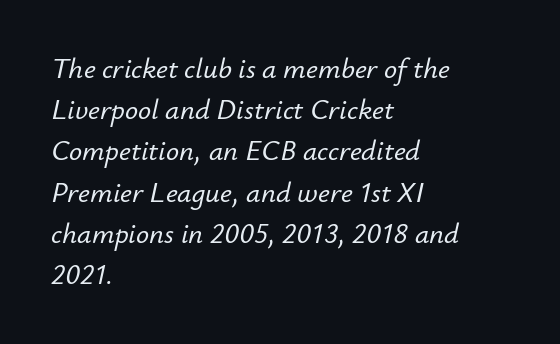
Q: Is the text italic (slanted)? A: Yes, it leans right by about 12 degrees.
Q: Is the text underlined? A: No.
Q: How is the paragraph aligned? A: Left-aligned.
Q: Is the spacing between letters normal or unusually wide? A: Normal.
Q: Is the spacing between lines tight, normal or loose? A: Normal.
Q: Width (condensed, normal, or wide)? A: Normal.
Q: Stroke contrast? A: Low.
Q: x-height? A: Small.
Q: Monospaced? A: No.
